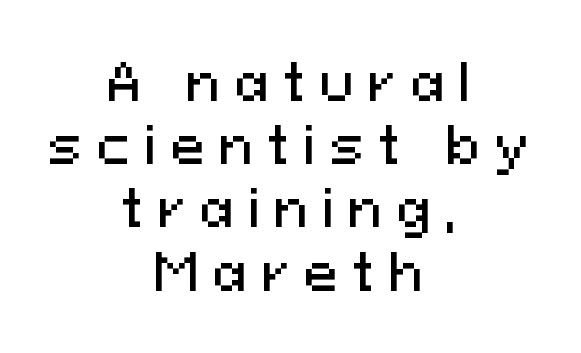
Q: Is the text italic (slanted)? A: No, it is upright.
Q: Is the typeface a serif or a sans-serif typeface? A: Sans-serif.
Q: Is the text underlined? A: No.
Q: How is the paragraph aligned? A: Centered.
Q: Is the spacing between letters normal or unusually wide? A: Unusually wide.
Q: Width (condensed, normal, or wide)? A: Normal.
Q: Stroke contrast? A: Medium.
Q: x-height? A: Medium.
Q: Monospaced? A: No.
